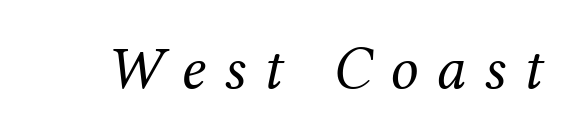
Descenders hang freely into open space. The text carries the slant typical of an italic or oblique font. Yep, those are serifs on the letters. Observe the wide spacing: letters keep a clear distance from each other.
